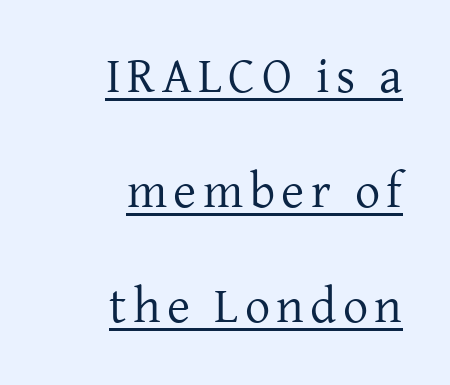
Quick note: interline space is abundant. The typesetter chose a ragged-left arrangement here. Decoration check: the copy is underlined. Think standard paragraph weight, or any step lighter than that. Does the lettering tilt? It doesn't — this is upright.
